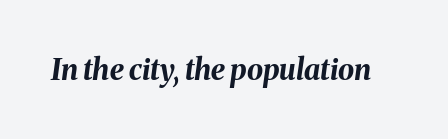
The image shows 29 px bold type, italic (leaning right); set normal letter spacing, not underlined; medium stroke contrast and a medium x-height.
